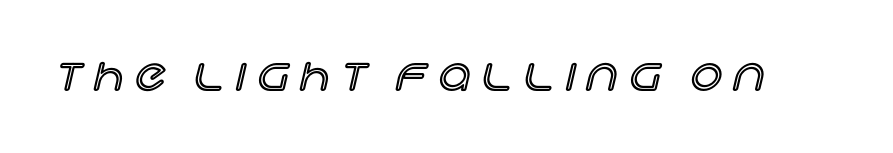
Q: Is the text italic (slanted)? A: Yes.
Q: Is the text underlined? A: No.
Q: Is the spacing between letters normal or unusually wide? A: Unusually wide.
Q: Width (condensed, normal, or wide)? A: Normal.
Q: x-height? A: Large.
Q: Monospaced? A: No.
